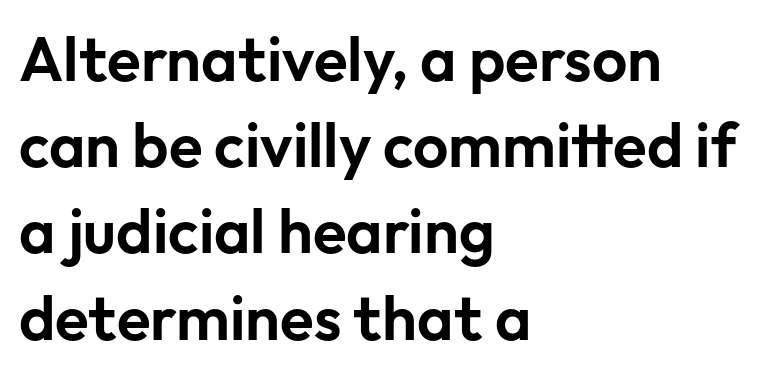
The image shows 62 px sans-serif type, upright; set left-aligned, normal line spacing (1.39x), normal letter spacing, not underlined; low stroke contrast and a medium x-height.
